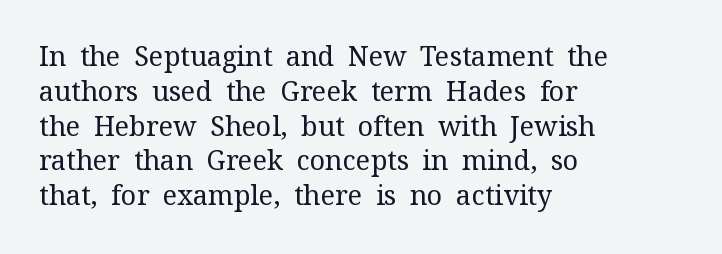
Q: Is the text bold? A: No.
Q: Is the text italic (slanted)? A: No, it is upright.
Q: Is the text underlined? A: No.
Q: How is the paragraph aligned? A: Left-aligned.
Q: Is the spacing between letters normal or unusually wide? A: Normal.
Q: Is the spacing between lines tight, normal or loose? A: Normal.
